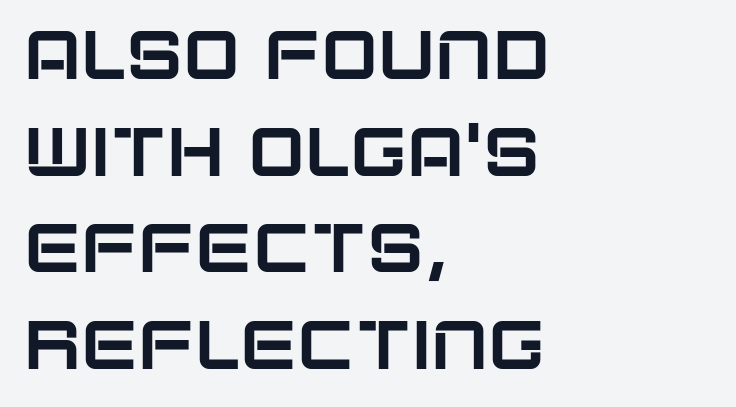
The image shows 68 px sans-serif type, upright; set left-aligned, normal line spacing (1.42x), normal letter spacing, not underlined; low stroke contrast and a large x-height.
